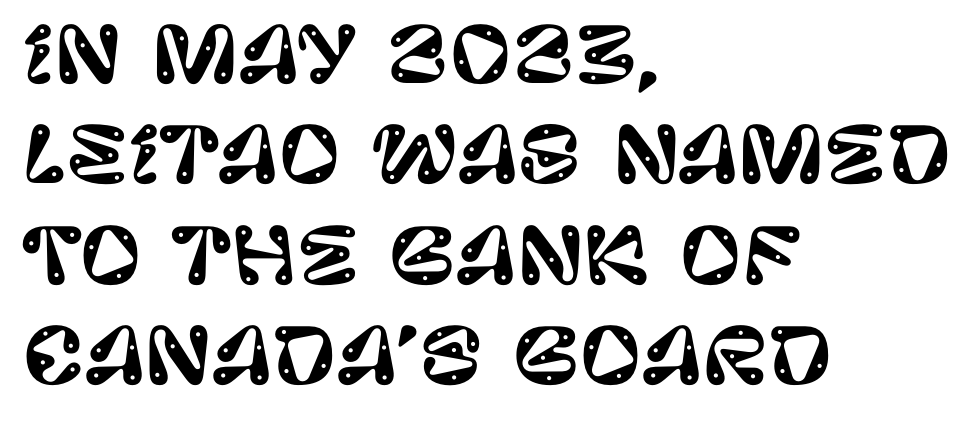
Q: Is the text italic (slanted)? A: Yes.
Q: Is the typeface a serif or a sans-serif typeface? A: Sans-serif.
Q: Is the text underlined? A: No.
Q: How is the paragraph aligned? A: Left-aligned.
Q: Is the spacing between letters normal or unusually wide? A: Normal.
Q: Is the spacing between lines tight, normal or loose? A: Normal.
Q: Width (condensed, normal, or wide)? A: Normal.
Q: Stroke contrast? A: Low.
Q: x-height? A: Large.
Q: Monospaced? A: No.
